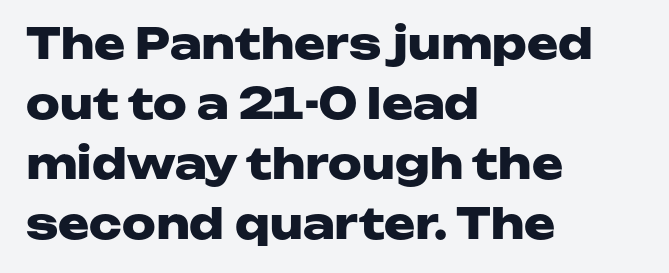
Q: Is the text bold? A: Yes.
Q: Is the text italic (slanted)? A: No, it is upright.
Q: Is the typeface a serif or a sans-serif typeface? A: Sans-serif.
Q: Is the text underlined? A: No.
Q: How is the paragraph aligned? A: Left-aligned.
Q: Is the spacing between letters normal or unusually wide? A: Normal.
Q: Is the spacing between lines tight, normal or loose? A: Normal.
Q: Width (condensed, normal, or wide)? A: Wide.
Q: Stroke contrast? A: Low.
Q: x-height? A: Medium.
Q: Monospaced? A: No.
